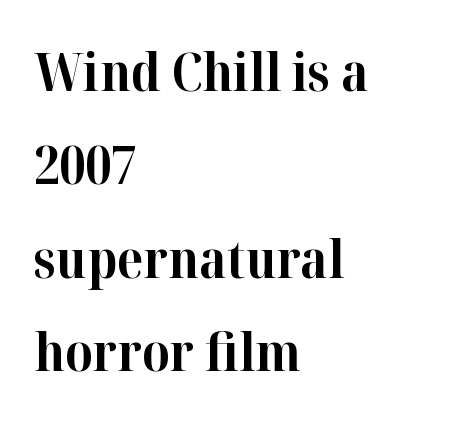
Regarding serifs, this sample has them. Decoration check: the copy has no underline. The setting favours the left margin, as ordinary paragraphs usually do. The typography opts for an upright posture over an oblique one.
